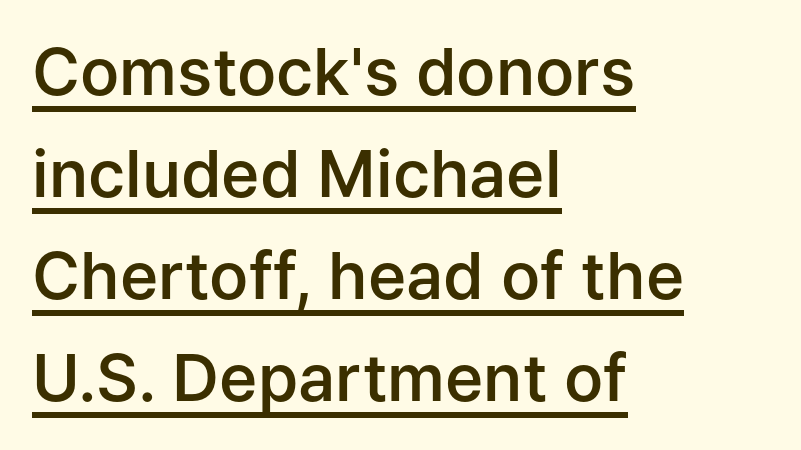
{"serif": "no", "italic": "no", "bold": "semi", "weight": "semibold", "width": "normal", "stroke_contrast": "low", "x_height": "medium", "monospaced": "no", "underline": "yes", "align": "left", "line_spacing": "normal", "line_spacing_ratio": 1.57, "letter_spacing": "normal", "letter_spacing_em": 0.0, "glyph_px": 65}
